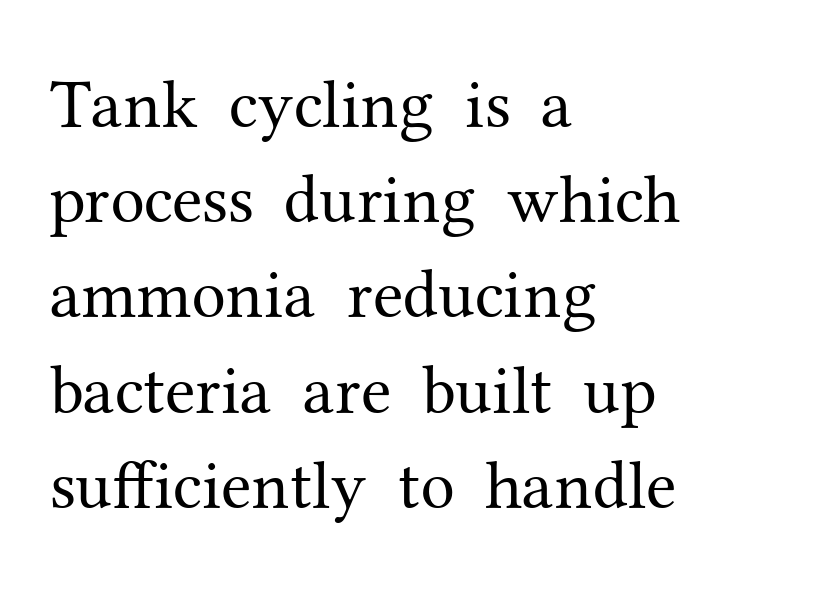
The font's upright variant was chosen for this text. No letter is thick-stroked: the sample isn't bold. Beneath every word, the page is bare. Classification — serif.
